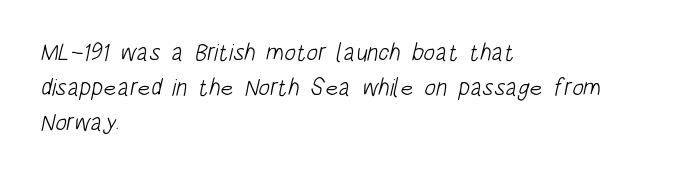
The image shows 24 px text type; set left-aligned, normal line spacing (1.45x), normal letter spacing, not underlined.
